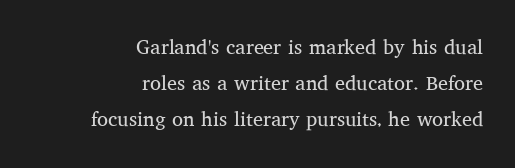
Every stem runs plumb, perpendicular to the baseline. Students, note that the glyphs here touch the page at normal intervals. Rule under the text: the space is simply empty. Stem width sits at or under what a default text font uses. Every row of glyphs terminates at an identical x-position on the right.
